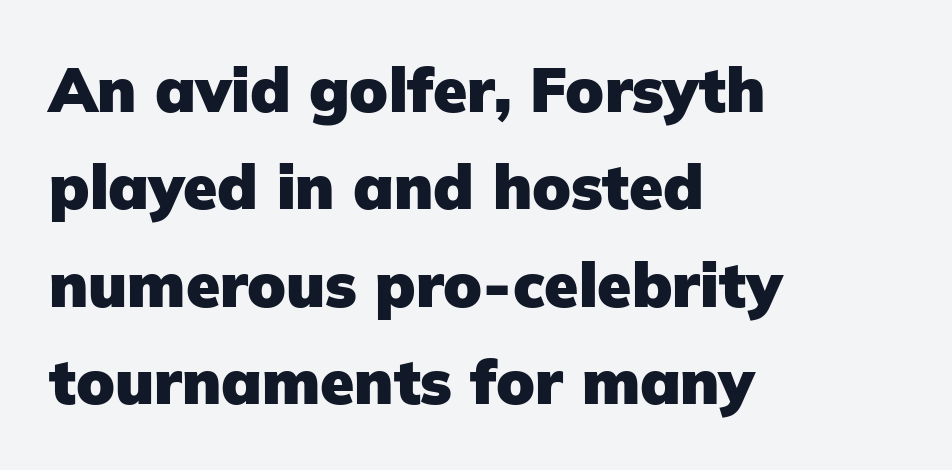
The image shows 62 px heavy sans-serif type, upright; set left-aligned, normal line spacing (1.57x), normal letter spacing, not underlined; low stroke contrast and a medium x-height.
